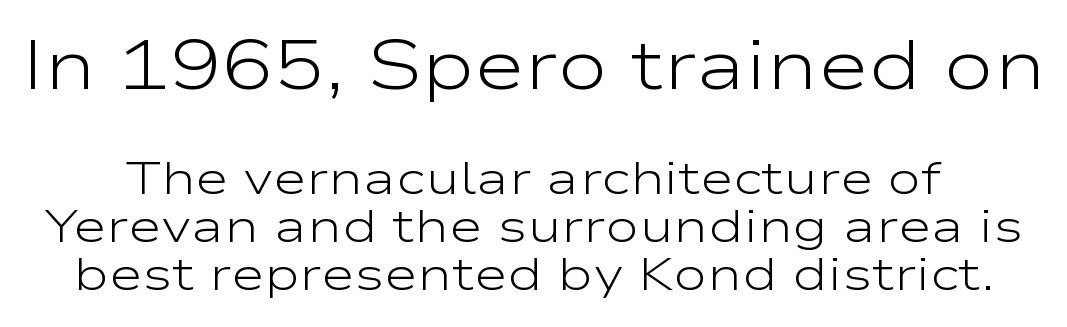
In terms of leading, this rendering errs on the cramped side. Spacing verdict: proportional, widths tailored to each character. Stems here are at most as thick as an everyday book face. You get the large type first, then a drop to smaller type.
